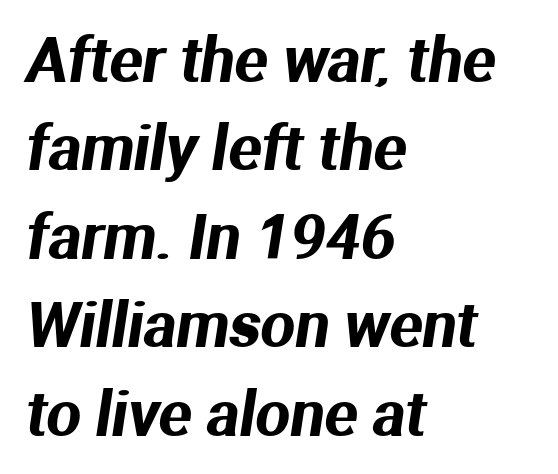
This rendering uses left alignment, leaving the right contour irregular. Letterform terminals end flat and unadorned throughout the passage. Varying glyph widths throughout — classic text-font behaviour. How are the letters spaced? Ordinarily, with no added tracking. Letters rest on an invisible, unmarked baseline. Evenly set lines give the paragraph a standard silhouette.
